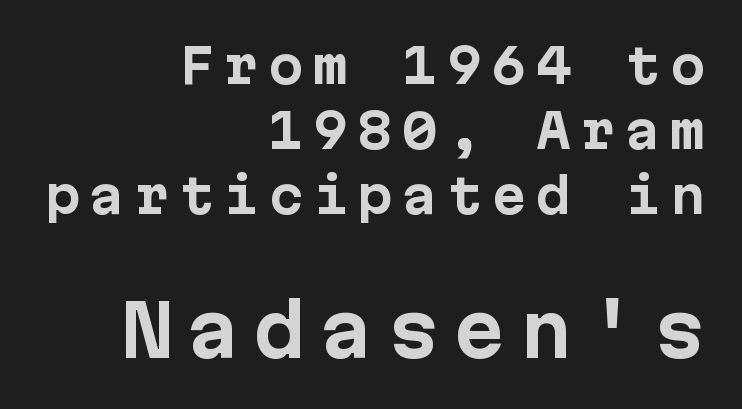
{"serif": "no", "italic": "no", "bold": "yes", "weight": "bold", "width": "normal", "stroke_contrast": "low", "x_height": "medium", "underline": "no", "align": "right", "line_spacing": "normal", "line_spacing_ratio": 1.38, "letter_spacing": "wide", "letter_spacing_em": 0.2, "larger_block": "second", "size_ratio": 1.49, "glyph_px": 70}
